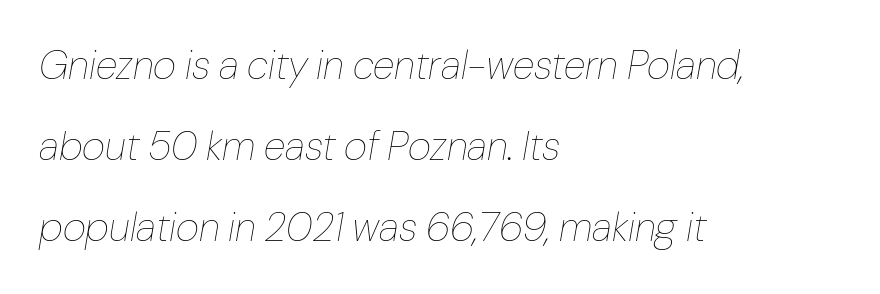
The image shows 40 px thin type, italic (leaning right); set left-aligned, loose line spacing (2.03x), normal letter spacing, not underlined; low stroke contrast and a medium x-height.
